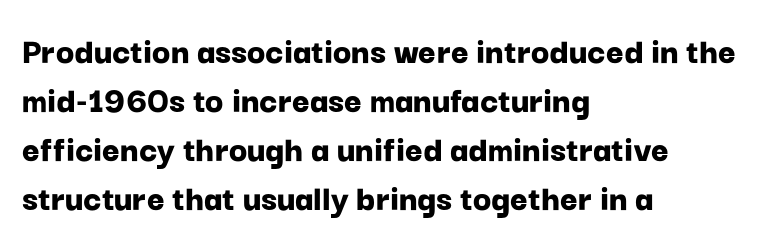
The image shows 38 px bold sans-serif type, upright; set left-aligned, normal line spacing (1.29x), normal letter spacing, not underlined; low stroke contrast and a medium x-height.
